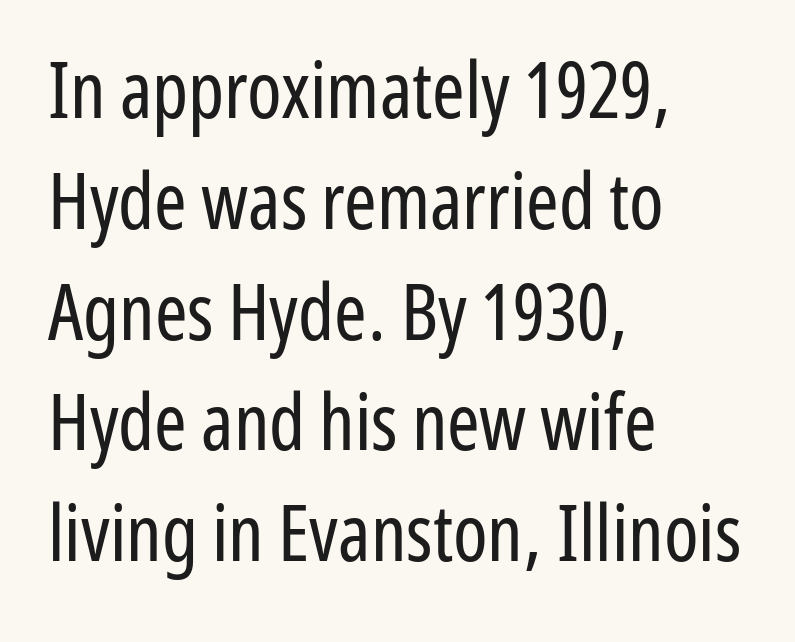
{"serif": "no", "italic": "no", "bold": "no", "weight": "regular", "width": "condensed", "stroke_contrast": "low", "x_height": "medium", "monospaced": "no", "underline": "no", "align": "left", "line_spacing": "normal", "line_spacing_ratio": 1.42, "letter_spacing": "normal", "letter_spacing_em": 0.0, "glyph_px": 78}
